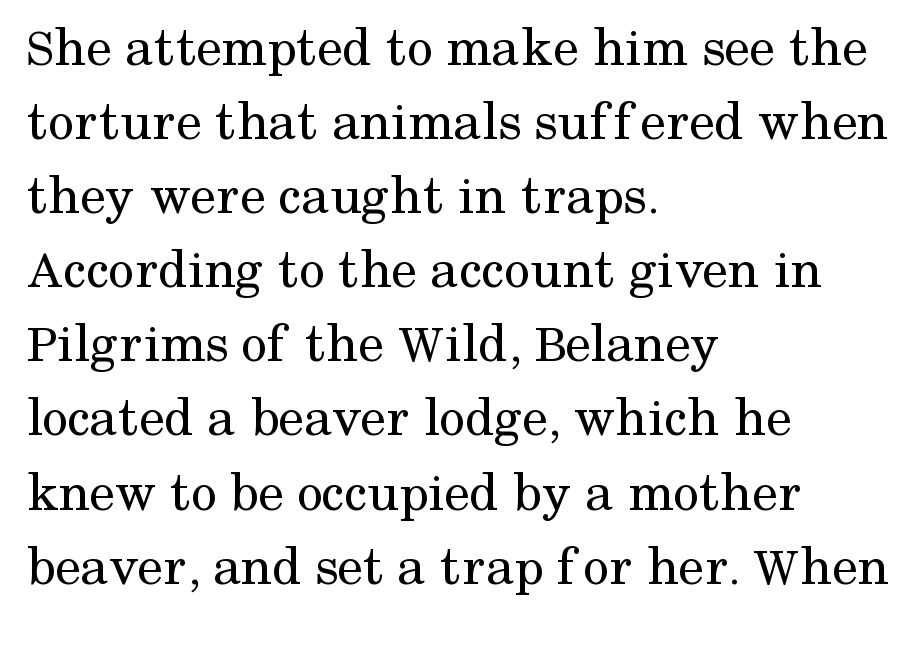
Q: Is the text bold? A: No.
Q: Is the text italic (slanted)? A: No, it is upright.
Q: Is the typeface a serif or a sans-serif typeface? A: Serif.
Q: Is the text underlined? A: No.
Q: How is the paragraph aligned? A: Left-aligned.
Q: Is the spacing between letters normal or unusually wide? A: Normal.
Q: Is the spacing between lines tight, normal or loose? A: Normal.
Q: Width (condensed, normal, or wide)? A: Normal.
Q: Stroke contrast? A: Medium.
Q: x-height? A: Medium.
Q: Monospaced? A: No.
